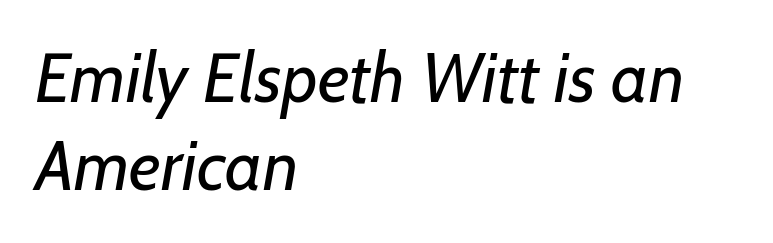
{"serif": "no", "bold": "no", "weight": "regular", "width": "normal", "stroke_contrast": "low", "x_height": "medium", "monospaced": "no", "underline": "no", "align": "left", "line_spacing": "normal", "line_spacing_ratio": 1.27, "letter_spacing": "normal", "letter_spacing_em": 0.0, "glyph_px": 69}
